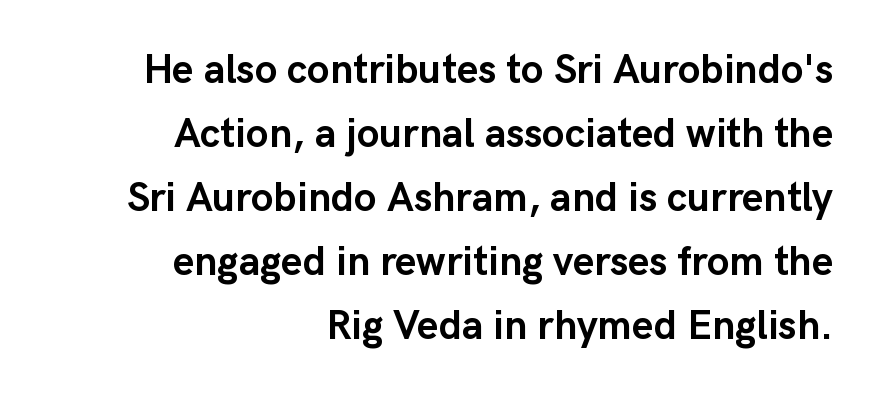
The image shows 41 px semibold sans-serif type, upright; set right-aligned, normal line spacing (1.56x), normal letter spacing, not underlined; low stroke contrast and a medium x-height.
